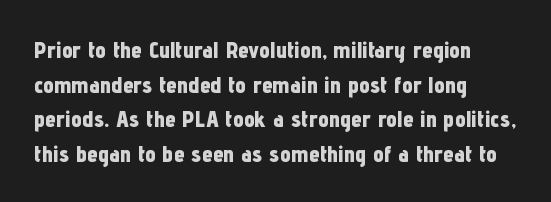
{"italic": "no", "bold": "yes", "underline": "no", "align": "left", "line_spacing": "normal", "line_spacing_ratio": 1.44, "letter_spacing": "normal", "letter_spacing_em": 0.0, "glyph_px": 24}
